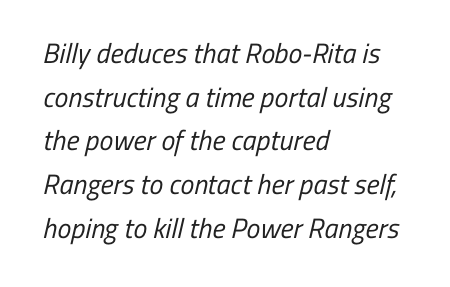
Grotesque or geometric, the face here clearly has no serifs. This sample keeps an unexceptional amount of space between lines. Short and long lines alike share a common starting point at left. The letterforms sit at book weight or below. The rendering uses natural spacing where letterforms have individual widths.
